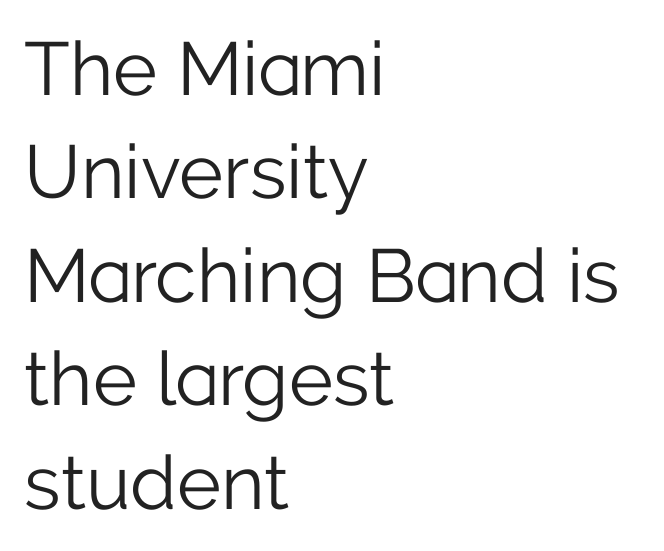
{"serif": "no", "italic": "no", "bold": "no", "weight": "light", "width": "normal", "stroke_contrast": "low", "x_height": "medium", "monospaced": "no", "underline": "no", "align": "left", "line_spacing": "normal", "line_spacing_ratio": 1.38, "letter_spacing": "normal", "letter_spacing_em": 0.0, "glyph_px": 75}
